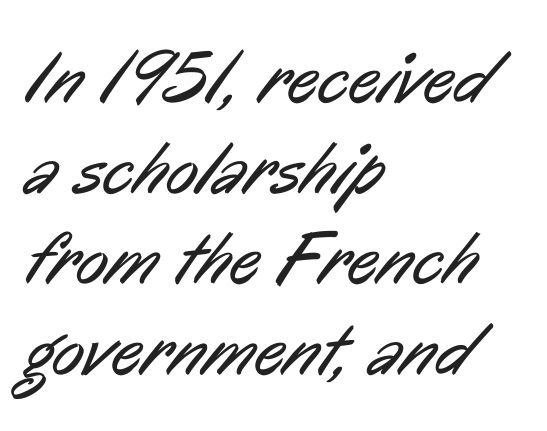
The image shows 75 px regular-weight, condensed sans-serif type; set left-aligned, line spacing 1.21x, normal letter spacing, not underlined; low stroke contrast and a medium x-height.
